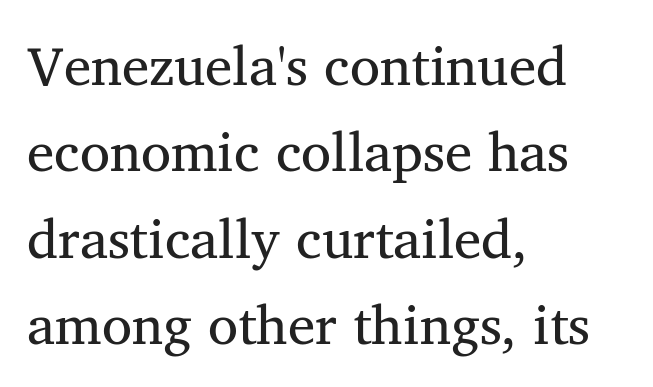
The image shows 55 px regular-weight serif type, upright; set left-aligned, normal line spacing (1.57x), normal letter spacing, not underlined; medium stroke contrast and a medium x-height.
